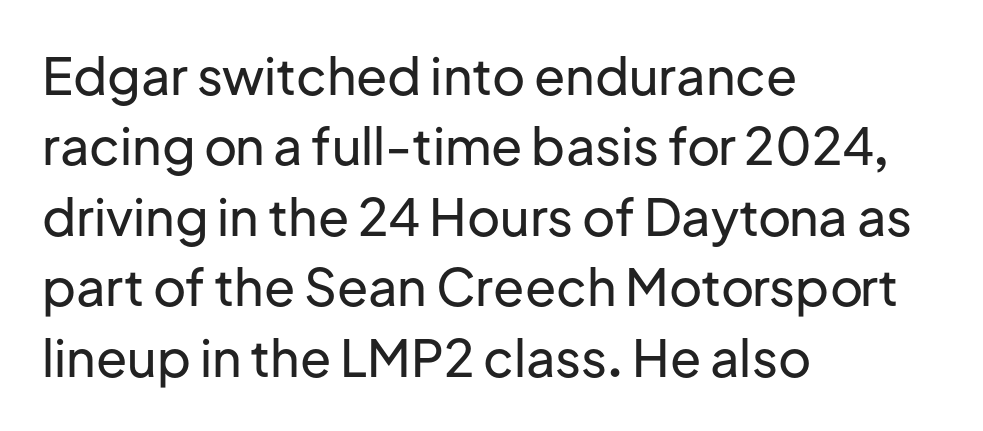
The image shows 51 px sans-serif type, upright; set left-aligned, normal line spacing (1.38x), normal letter spacing, not underlined; low stroke contrast and a medium x-height.
